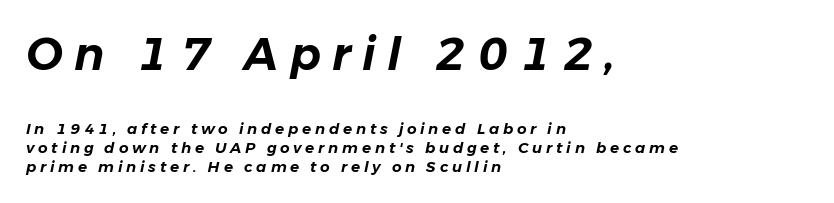
The rendering uses a moderate line-height, typical for paragraphs. Each letter keeps its own natural width here, so spacing adapts to shape. Descender tails drop into unmarked territory. Each word looks stretched out because of the extra space between its letters. Rendered with sloped, italic letterforms. Visually, the top section dominates because its glyphs are scaled up.
